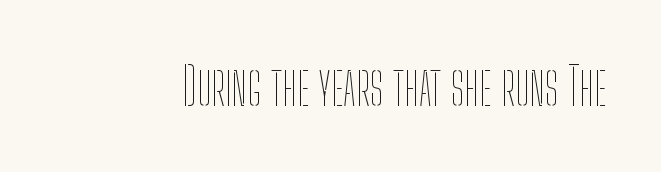
Q: Is the text bold? A: No.
Q: Is the text italic (slanted)? A: No, it is upright.
Q: Is the text underlined? A: No.
Q: Is the spacing between letters normal or unusually wide? A: Normal.
Q: Width (condensed, normal, or wide)? A: Condensed.
Q: Stroke contrast? A: Low.
Q: x-height? A: Medium.
Q: Monospaced? A: No.
